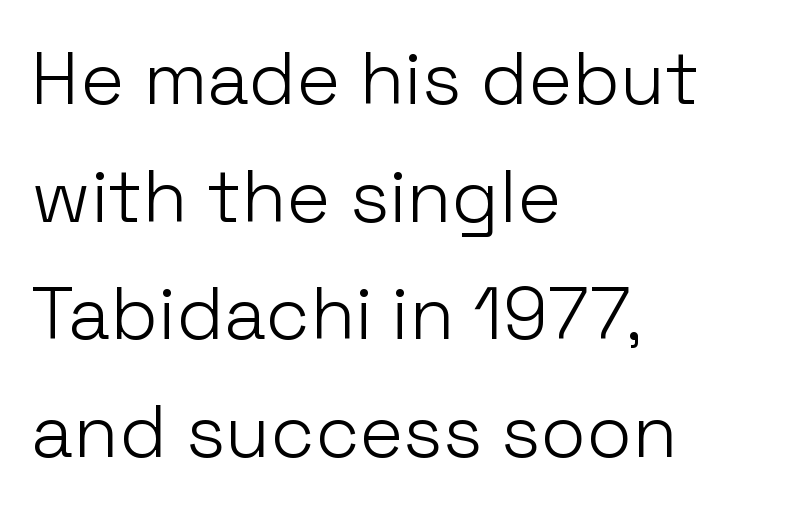
One-word summary of the alignment: left. When letters stand straight like this, we call the style roman or upright. Compared with a typical body face, this is equally light or lighter still. Students, observe: this is what conventionally led text looks like.
